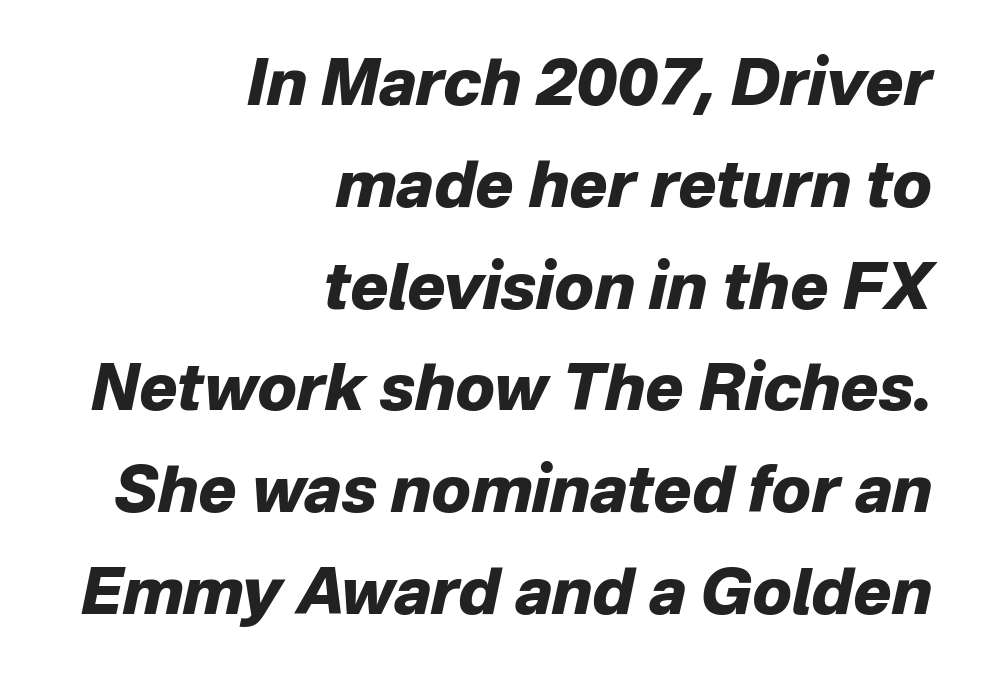
Q: Is the text bold? A: Yes.
Q: Is the text italic (slanted)? A: Yes, it leans right by about 12 degrees.
Q: Is the text underlined? A: No.
Q: How is the paragraph aligned? A: Right-aligned.
Q: Is the spacing between letters normal or unusually wide? A: Normal.
Q: Is the spacing between lines tight, normal or loose? A: Normal.
Q: Width (condensed, normal, or wide)? A: Normal.
Q: Stroke contrast? A: Low.
Q: x-height? A: Medium.
Q: Monospaced? A: No.
